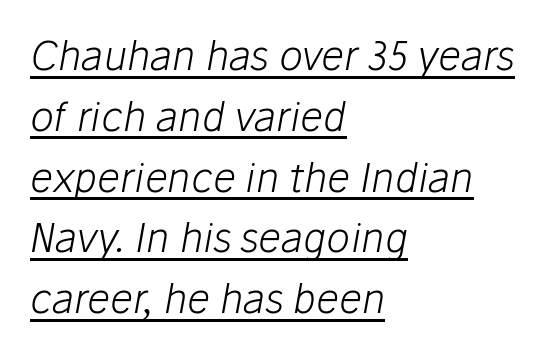
The image shows 40 px light type, italic (leaning right); set left-aligned, normal line spacing (1.52x), normal letter spacing, underlined; low stroke contrast and a medium x-height.
